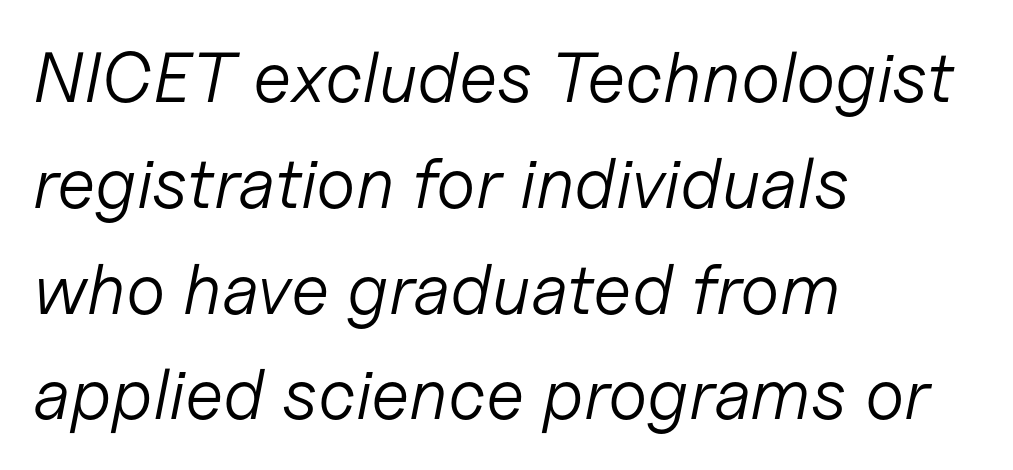
{"italic": "yes", "lean": "right", "slant_degrees": 11, "bold": "no", "weight": "light", "width": "normal", "stroke_contrast": "low", "x_height": "medium", "monospaced": "no", "underline": "no", "align": "left", "line_spacing": "normal", "line_spacing_ratio": 1.49, "letter_spacing": "normal", "letter_spacing_em": 0.0, "glyph_px": 71}
